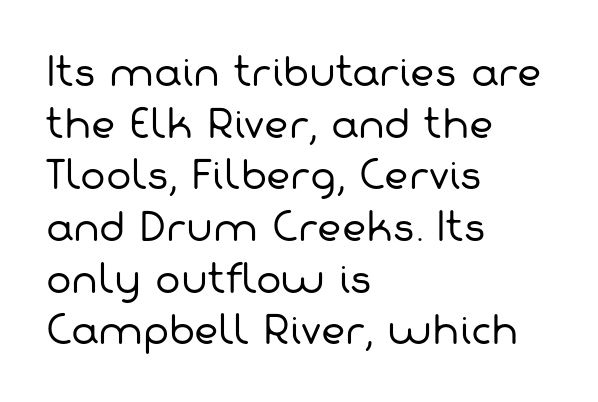
The image shows 38 px regular-weight sans-serif type; set left-aligned, normal line spacing (1.36x), normal letter spacing, not underlined; low stroke contrast and a medium x-height.
